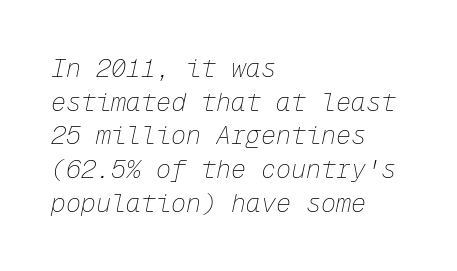
{"italic": "yes", "lean": "right", "slant_degrees": 12, "bold": "no", "underline": "no", "align": "left", "line_spacing": "normal", "line_spacing_ratio": 1.35, "letter_spacing": "normal", "letter_spacing_em": 0.0, "glyph_px": 25}
